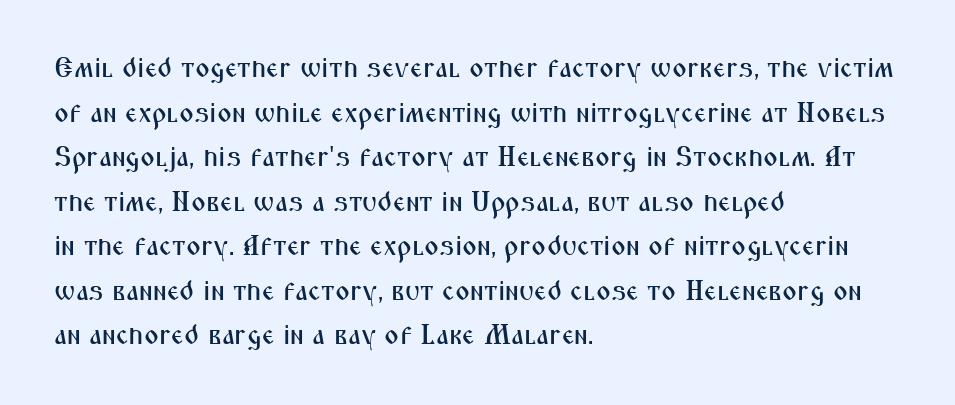
{"serif": "no", "italic": "no", "width": "condensed", "stroke_contrast": "medium", "x_height": "medium", "monospaced": "no", "underline": "no", "align": "left", "line_spacing": "normal", "line_spacing_ratio": 1.59, "letter_spacing": "normal", "letter_spacing_em": 0.0, "glyph_px": 28}
